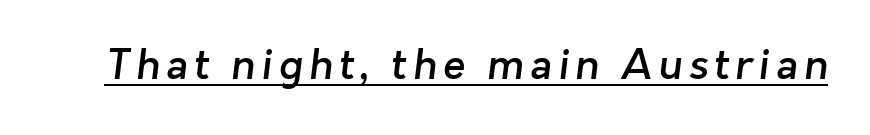
{"serif": "no", "bold": "semi", "weight": "semibold", "width": "normal", "stroke_contrast": "low", "x_height": "medium", "monospaced": "no", "underline": "yes", "glyph_px": 41}
